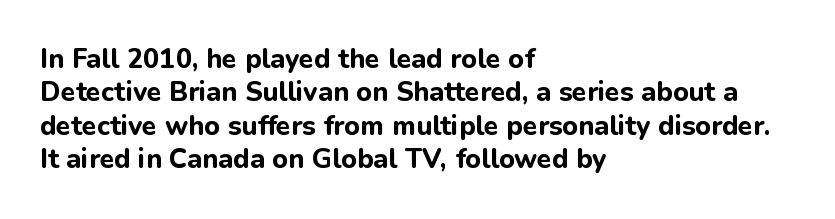
There is no visible air inserted between adjacent glyphs. Compared with a centered layout, this one pins lines to the left instead. The strokes are fattened all the way to bold. A typesetter would mark this as roman, not italic. The words here are not underlined.
